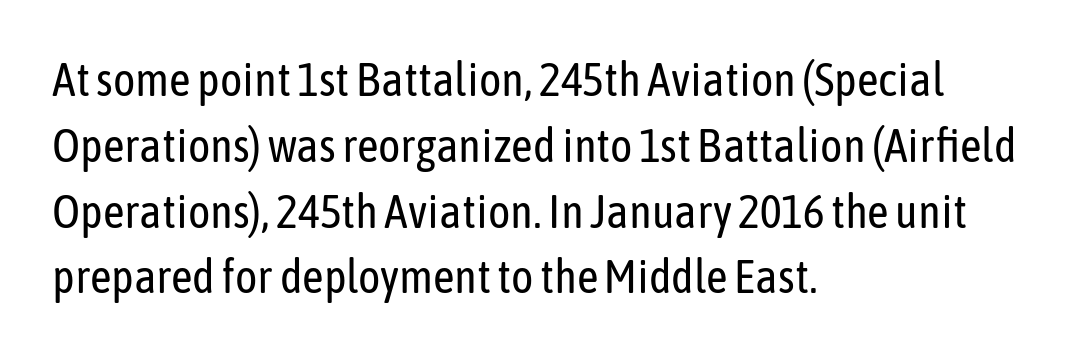
Q: Is the text bold? A: No.
Q: Is the text italic (slanted)? A: No, it is upright.
Q: Is the typeface a serif or a sans-serif typeface? A: Sans-serif.
Q: Is the text underlined? A: No.
Q: How is the paragraph aligned? A: Left-aligned.
Q: Is the spacing between letters normal or unusually wide? A: Normal.
Q: Is the spacing between lines tight, normal or loose? A: Normal.
Q: Width (condensed, normal, or wide)? A: Condensed.
Q: Stroke contrast? A: Low.
Q: x-height? A: Medium.
Q: Monospaced? A: No.
